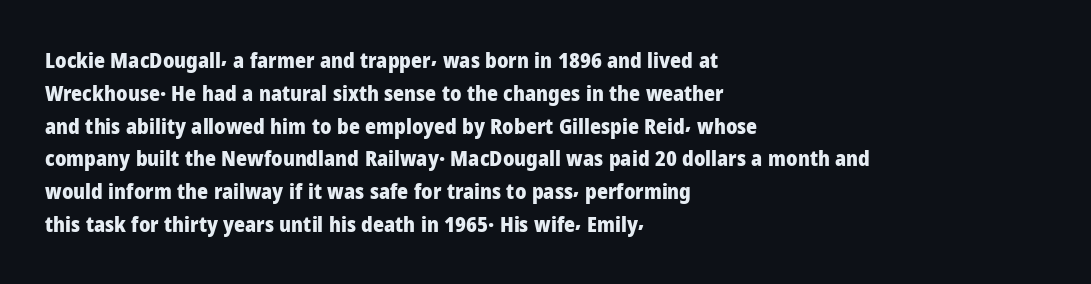
Weight check: bold — yes, fully. This rendering features lettering with no underline. This is the regular roman posture of the typeface. Is there much room between lines? A standard amount, neither cramped nor airy. No extra tracking has been applied to these lines. The rag falls on the right side of this text block.
